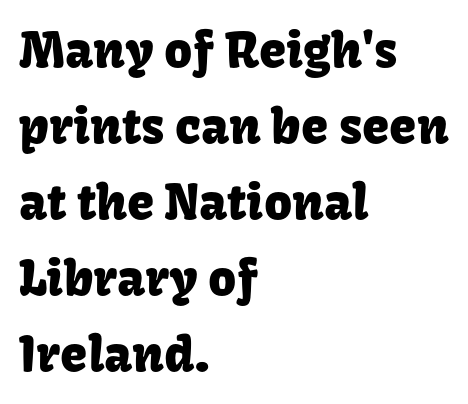
Q: Is the text italic (slanted)? A: No, it is upright.
Q: Is the typeface a serif or a sans-serif typeface? A: Sans-serif.
Q: Is the text underlined? A: No.
Q: How is the paragraph aligned? A: Left-aligned.
Q: Is the spacing between letters normal or unusually wide? A: Normal.
Q: Is the spacing between lines tight, normal or loose? A: Normal.
Q: Width (condensed, normal, or wide)? A: Normal.
Q: Stroke contrast? A: Low.
Q: x-height? A: Medium.
Q: Monospaced? A: No.
